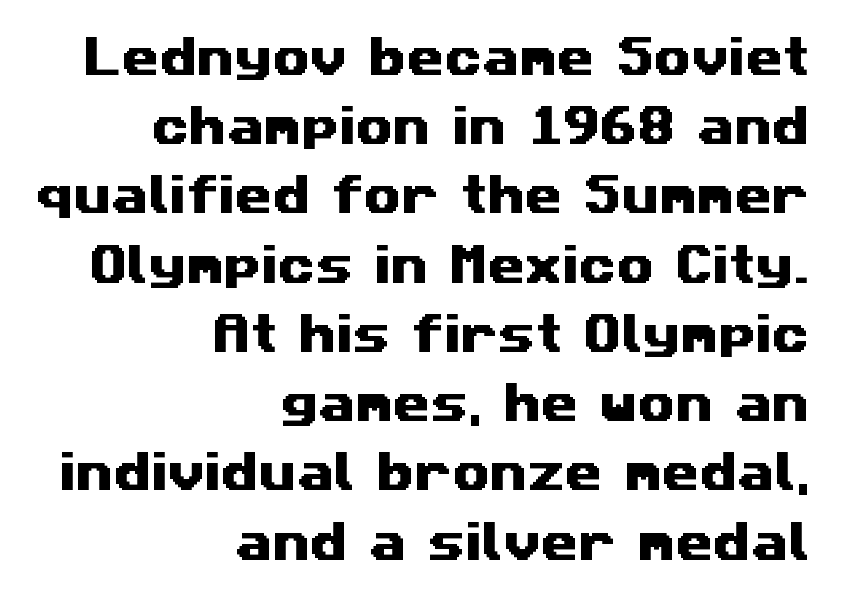
{"serif": "no", "width": "wide", "stroke_contrast": "medium", "x_height": "medium", "monospaced": "no", "underline": "no", "align": "right", "line_spacing": "normal", "line_spacing_ratio": 1.61, "letter_spacing": "normal", "letter_spacing_em": 0.0, "glyph_px": 43}
